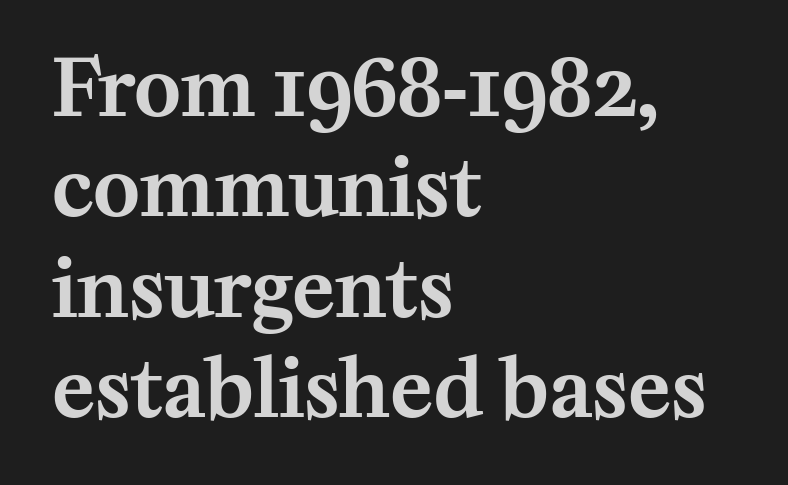
The image shows 79 px serif type, upright; set left-aligned, normal line spacing (1.27x), normal letter spacing, not underlined; medium stroke contrast and a medium x-height.
